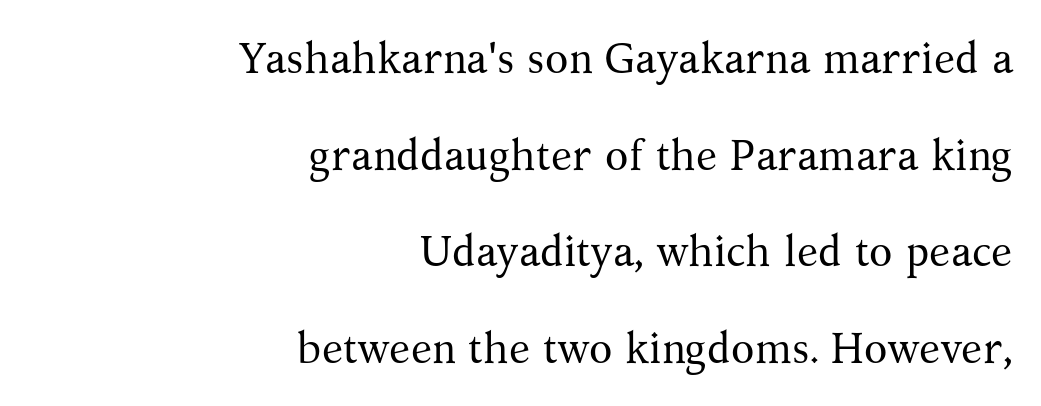
The image shows 43 px regular-weight serif type, upright; set right-aligned, loose line spacing (2.25x), normal letter spacing, not underlined; medium stroke contrast and a medium x-height.
